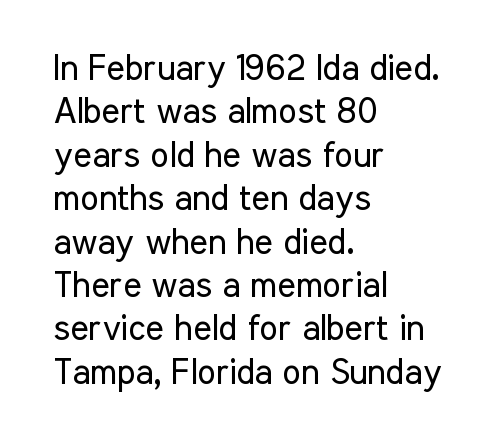
The image shows 35 px regular-weight, condensed sans-serif type, upright; set left-aligned, line spacing 1.24x, normal letter spacing, not underlined; low stroke contrast and a medium x-height.
